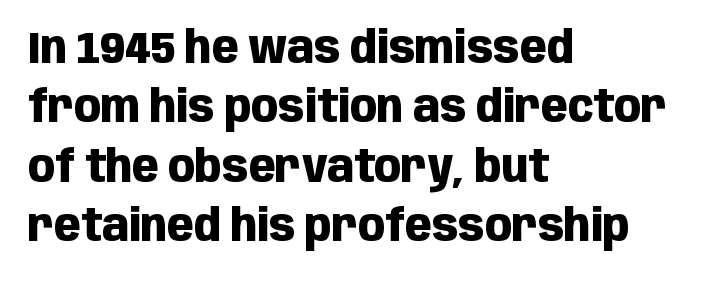
{"serif": "no", "italic": "no", "bold": "yes", "weight": "heavy", "width": "condensed", "stroke_contrast": "low", "x_height": "large", "monospaced": "no", "underline": "no", "align": "left", "line_spacing": "normal", "line_spacing_ratio": 1.35, "letter_spacing": "normal", "letter_spacing_em": 0.0, "glyph_px": 44}
